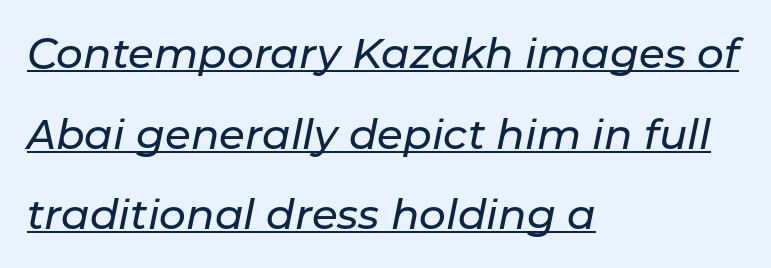
{"italic": "yes", "lean": "right", "slant_degrees": 11, "width": "normal", "stroke_contrast": "low", "x_height": "medium", "monospaced": "no", "underline": "yes", "align": "left", "line_spacing": "loose", "line_spacing_ratio": 1.92, "letter_spacing": "normal", "letter_spacing_em": 0.0, "glyph_px": 42}
